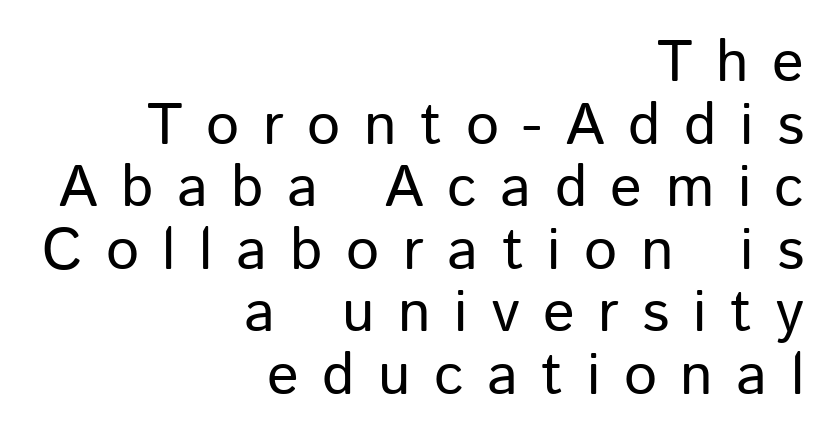
Q: Is the text bold? A: No.
Q: Is the text italic (slanted)? A: No, it is upright.
Q: Is the typeface a serif or a sans-serif typeface? A: Sans-serif.
Q: Is the text underlined? A: No.
Q: How is the paragraph aligned? A: Right-aligned.
Q: Is the spacing between letters normal or unusually wide? A: Unusually wide.
Q: Is the spacing between lines tight, normal or loose? A: Tight.
Q: Width (condensed, normal, or wide)? A: Normal.
Q: Stroke contrast? A: Low.
Q: x-height? A: Medium.
Q: Monospaced? A: No.
